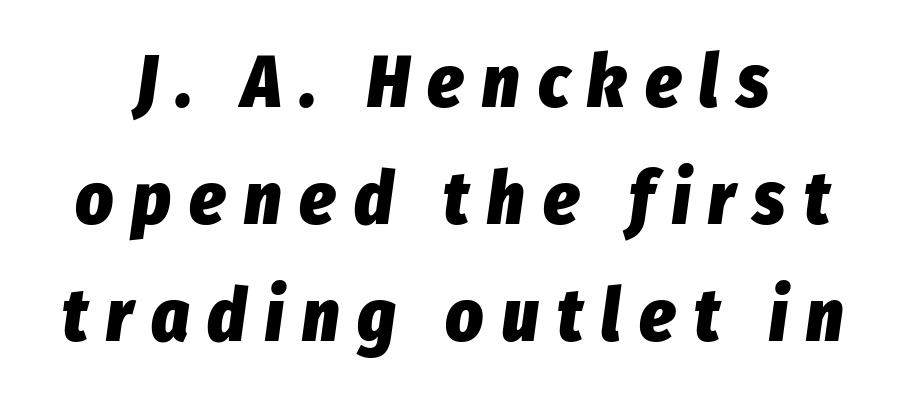
The image shows 73 px heavy, condensed type, italic (leaning right); set normal line spacing (1.6x), unusually wide letter spacing (+0.25 em), not underlined; low stroke contrast and a medium x-height.
